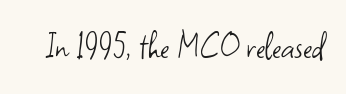
Rule under the text: the space is simply empty. Think of a printed novel: that variable character pitch is what you see here. Each stroke keeps to a modest, everyday thickness or less. Nothing sits at the stroke ends, so this counts as sans-serif.
